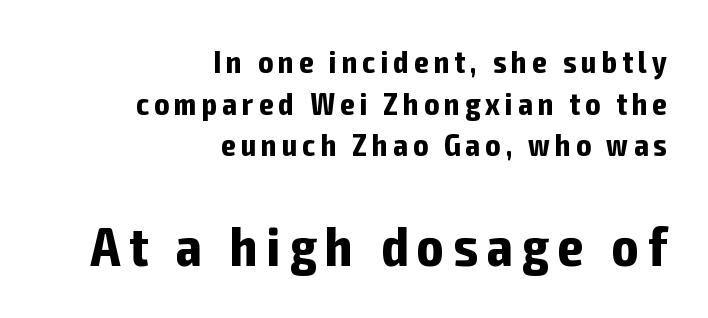
Vertical strokes here are truly vertical. Type without underlining. Weight: bold. Top chunk: small. Bottom chunk: large. Stroke terminals: plain, sans-serif.
